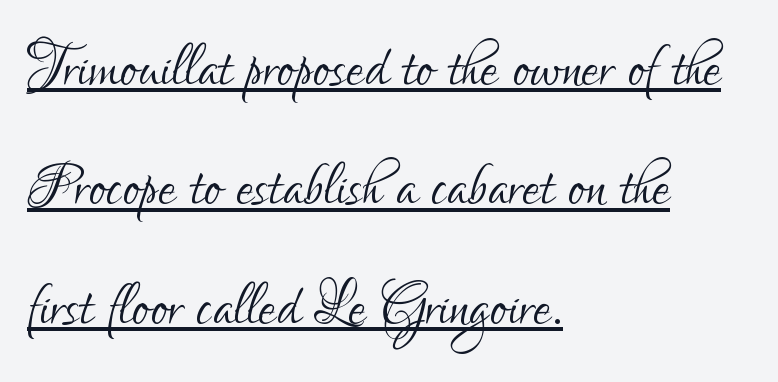
The image shows 78 px light, condensed sans-serif type; set left-aligned, normal line spacing (1.53x), normal letter spacing, underlined; low stroke contrast and a small x-height.
